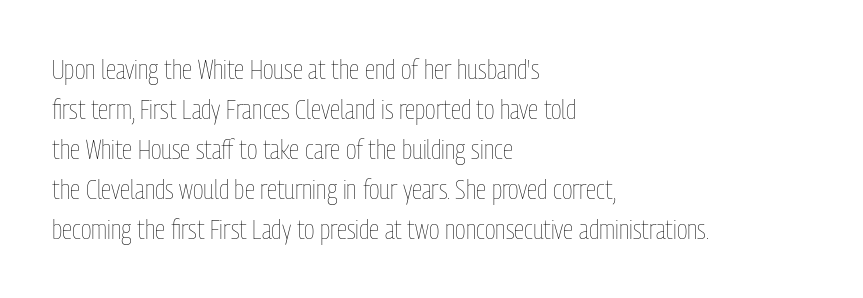
{"italic": "no", "bold": "no", "underline": "no", "align": "left", "line_spacing": "normal", "line_spacing_ratio": 1.48, "letter_spacing": "normal", "letter_spacing_em": 0.0, "glyph_px": 27}
